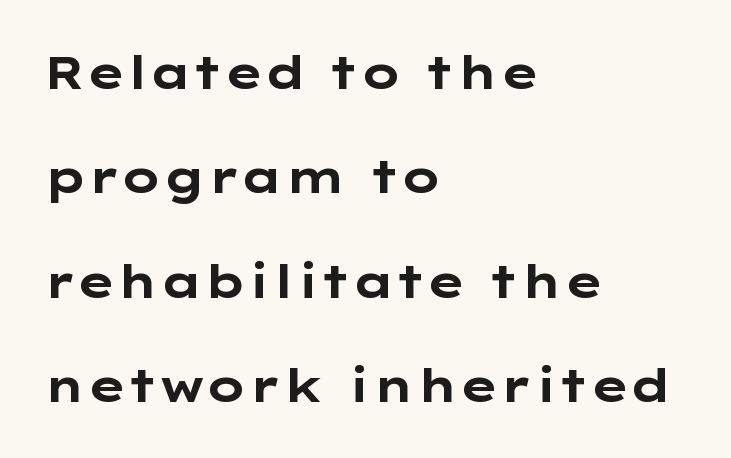
The lines in this sample share a left origin and differ only in where they stop. Caption: standard tracking, unaltered. Descenders are the only things crossing below the line. Every character sits straight up, as roman type does.
